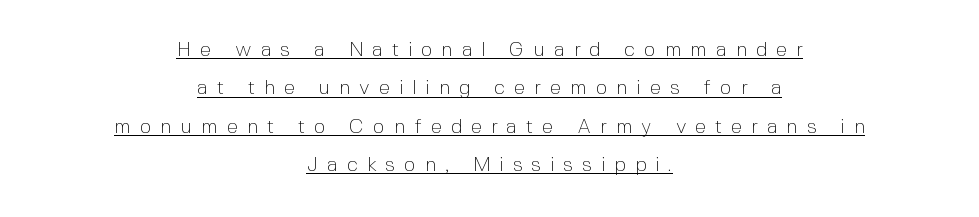
Q: Is the text bold? A: No.
Q: Is the text italic (slanted)? A: No, it is upright.
Q: Is the text underlined? A: Yes.
Q: How is the paragraph aligned? A: Centered.
Q: Is the spacing between letters normal or unusually wide? A: Unusually wide.
Q: Is the spacing between lines tight, normal or loose? A: Loose.
